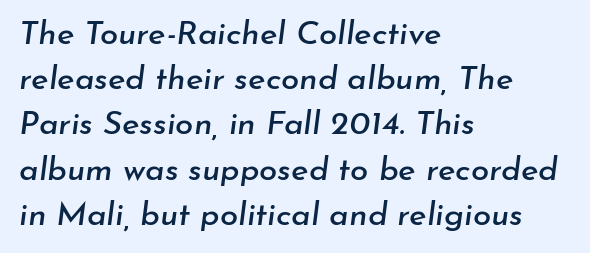
Q: Is the text italic (slanted)? A: Yes, it leans right by about 7 degrees.
Q: Is the text underlined? A: No.
Q: How is the paragraph aligned? A: Left-aligned.
Q: Is the spacing between letters normal or unusually wide? A: Normal.
Q: Is the spacing between lines tight, normal or loose? A: Normal.
Q: Width (condensed, normal, or wide)? A: Normal.
Q: Stroke contrast? A: Low.
Q: x-height? A: Small.
Q: Monospaced? A: No.
